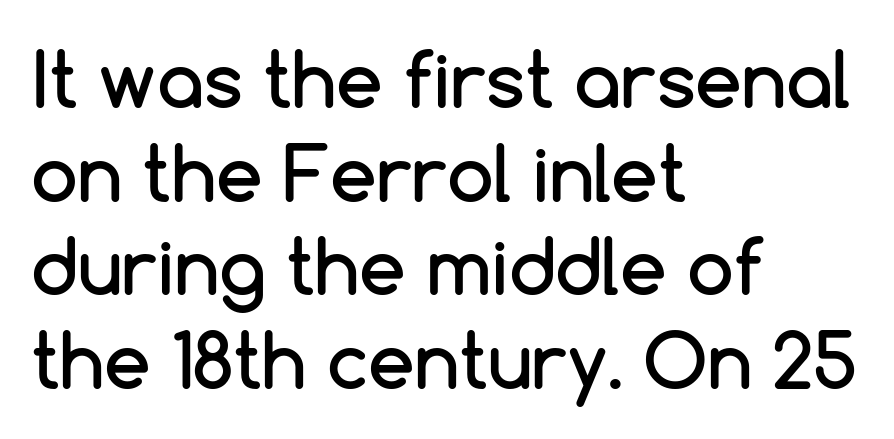
A clean baseline with only descenders dipping below it. No italicization has been applied; the sample stays upright. Is this a fixed-width face? No — the glyphs have proportional, varying widths. Default kerning and tracking; the words read as compact shapes. One-word summary of the alignment: left.
